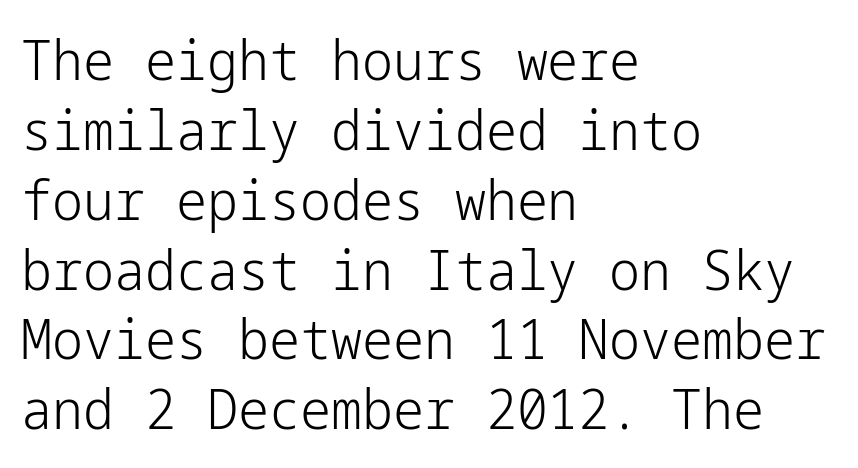
Q: Is the text bold? A: No.
Q: Is the text italic (slanted)? A: No, it is upright.
Q: Is the typeface a serif or a sans-serif typeface? A: Sans-serif.
Q: Is the text underlined? A: No.
Q: How is the paragraph aligned? A: Left-aligned.
Q: Is the spacing between letters normal or unusually wide? A: Normal.
Q: Is the spacing between lines tight, normal or loose? A: Normal.
Q: Width (condensed, normal, or wide)? A: Normal.
Q: Stroke contrast? A: Low.
Q: x-height? A: Medium.
